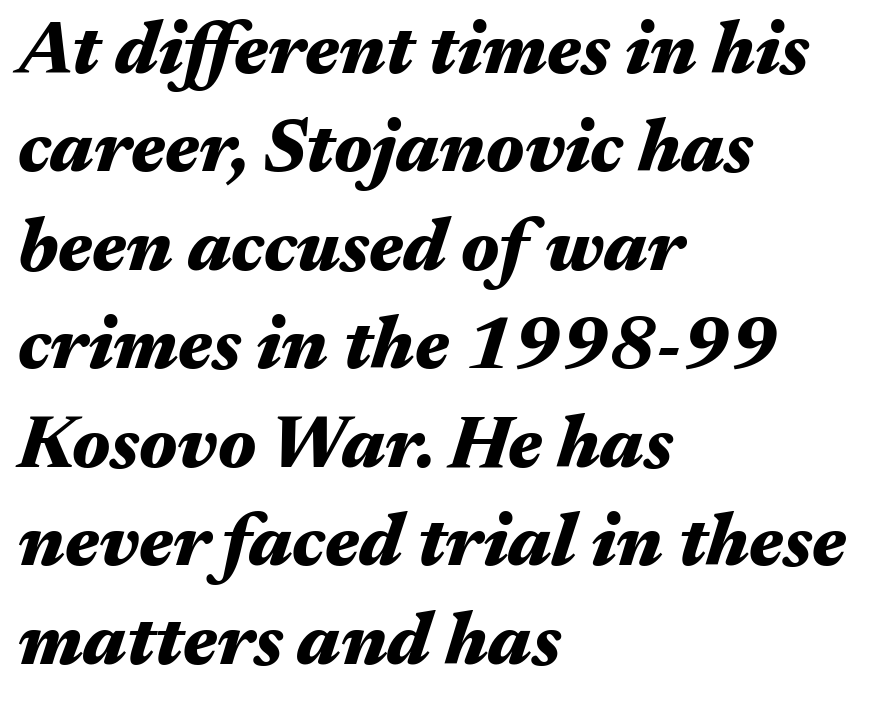
The image shows 74 px heavy, wide type, italic (leaning right); set left-aligned, normal line spacing (1.33x), normal letter spacing, not underlined; medium stroke contrast and a medium x-height.
